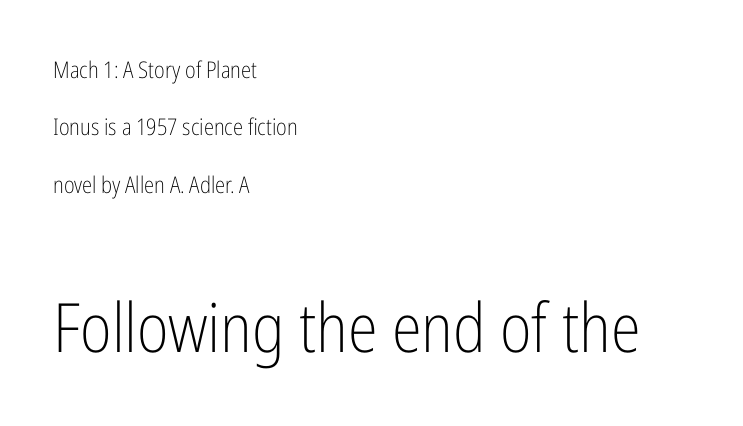
{"serif": "no", "italic": "no", "bold": "no", "weight": "light", "width": "condensed", "stroke_contrast": "low", "x_height": "medium", "monospaced": "no", "underline": "no", "align": "left", "line_spacing": "loose", "line_spacing_ratio": 2.49, "letter_spacing": "normal", "letter_spacing_em": 0.0, "larger_block": "second", "size_ratio": 2.96, "glyph_px": 68}
